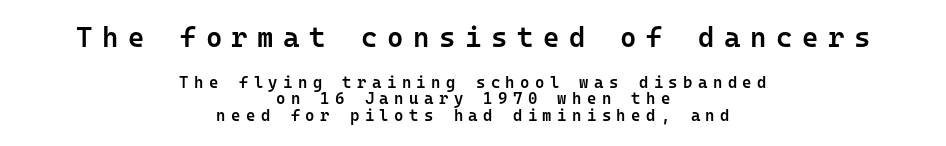
{"serif": "no", "italic": "no", "bold": "semi", "weight": "semibold", "width": "normal", "stroke_contrast": "low", "x_height": "medium", "monospaced": "yes", "underline": "no", "align": "center", "line_spacing": "tight", "line_spacing_ratio": 1.04, "letter_spacing": "wide", "letter_spacing_em": 0.34, "larger_block": "first", "size_ratio": 1.75, "glyph_px": 28}
